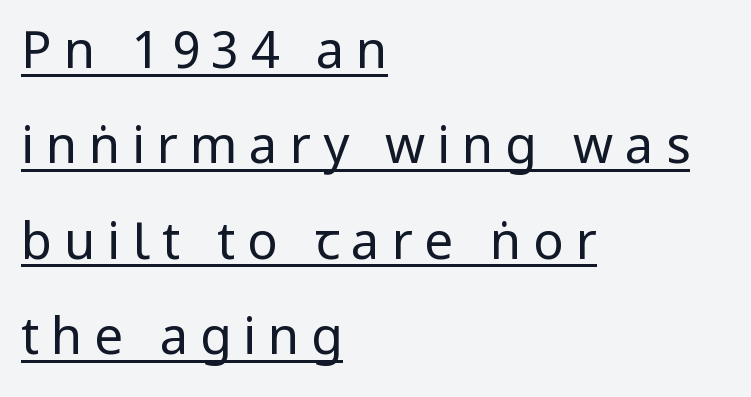
The image shows 51 px regular-weight, condensed sans-serif type, upright; set left-aligned, line spacing 1.87x, unusually wide letter spacing (+0.23 em), underlined; low stroke contrast and a large x-height.
